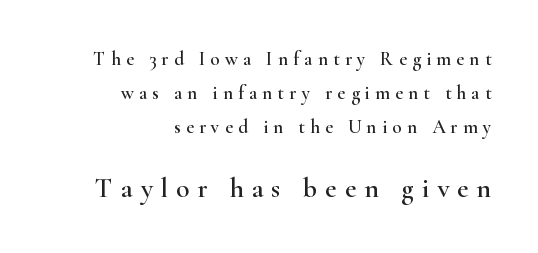
{"serif": "yes", "italic": "no", "width": "wide", "stroke_contrast": "high", "x_height": "small", "monospaced": "no", "underline": "no", "align": "right", "line_spacing_ratio": 1.78, "letter_spacing": "wide", "letter_spacing_em": 0.28, "larger_block": "second", "size_ratio": 1.47, "glyph_px": 28}
